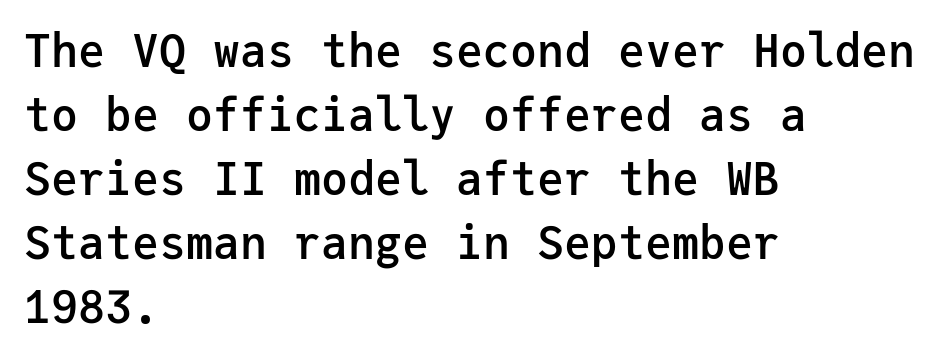
The image shows 45 px semibold sans-serif type, upright, monospaced; set left-aligned, normal line spacing (1.42x), normal letter spacing, not underlined; low stroke contrast and a medium x-height.
